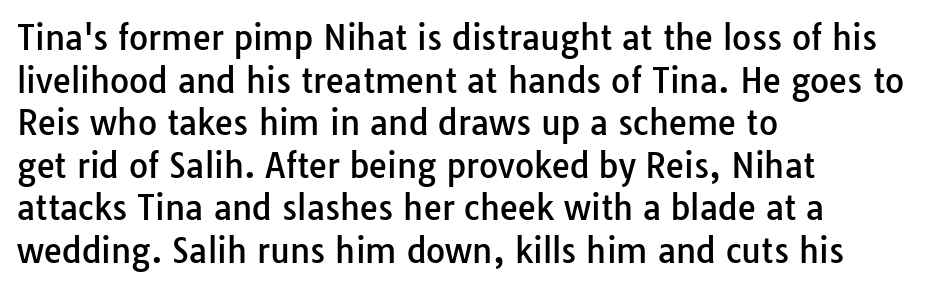
Q: Is the text italic (slanted)? A: No, it is upright.
Q: Is the typeface a serif or a sans-serif typeface? A: Sans-serif.
Q: Is the text underlined? A: No.
Q: How is the paragraph aligned? A: Left-aligned.
Q: Is the spacing between letters normal or unusually wide? A: Normal.
Q: Is the spacing between lines tight, normal or loose? A: Normal.
Q: Width (condensed, normal, or wide)? A: Normal.
Q: Stroke contrast? A: Low.
Q: x-height? A: Medium.
Q: Monospaced? A: No.
